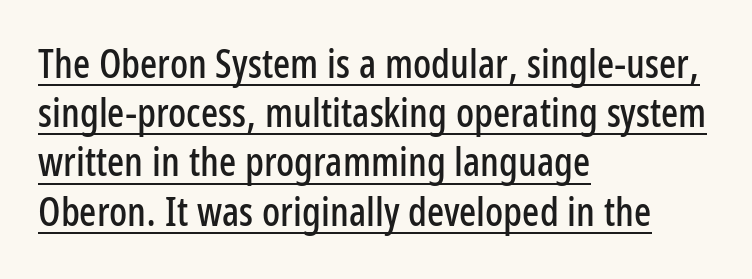
Q: Is the text italic (slanted)? A: No, it is upright.
Q: Is the typeface a serif or a sans-serif typeface? A: Sans-serif.
Q: Is the text underlined? A: Yes.
Q: How is the paragraph aligned? A: Left-aligned.
Q: Is the spacing between letters normal or unusually wide? A: Normal.
Q: Width (condensed, normal, or wide)? A: Condensed.
Q: Stroke contrast? A: Low.
Q: x-height? A: Medium.
Q: Monospaced? A: No.
